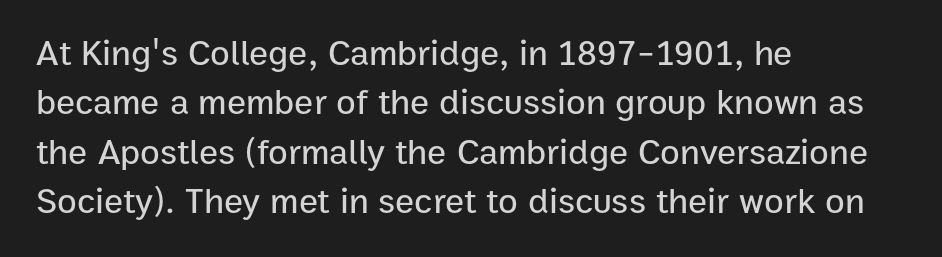
Q: Is the text italic (slanted)? A: No, it is upright.
Q: Is the typeface a serif or a sans-serif typeface? A: Sans-serif.
Q: Is the text underlined? A: No.
Q: How is the paragraph aligned? A: Left-aligned.
Q: Is the spacing between letters normal or unusually wide? A: Normal.
Q: Is the spacing between lines tight, normal or loose? A: Normal.
Q: Width (condensed, normal, or wide)? A: Normal.
Q: Stroke contrast? A: Low.
Q: x-height? A: Medium.
Q: Monospaced? A: No.
